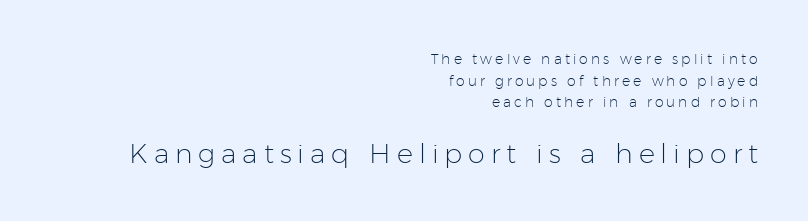
One glance says typical: line gaps are just what's usual. Teacher's note: observe the even right margin — that is flush-right alignment. Stroke thickness stays within the range of a standard reading face or lighter. The line texture is sparse and dotted thanks to wide tracking.
